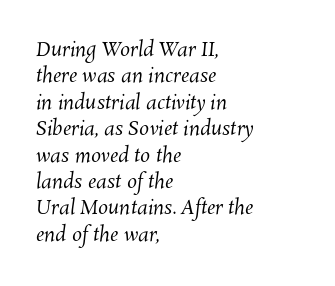
The image shows 20 px text type; set left-aligned, normal line spacing (1.32x), normal letter spacing, not underlined.
